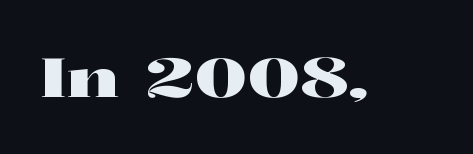
Q: Is the text italic (slanted)? A: No, it is upright.
Q: Is the typeface a serif or a sans-serif typeface? A: Serif.
Q: Is the text underlined? A: No.
Q: Is the spacing between letters normal or unusually wide? A: Normal.
Q: Width (condensed, normal, or wide)? A: Wide.
Q: Stroke contrast? A: High.
Q: x-height? A: Medium.
Q: Monospaced? A: No.
